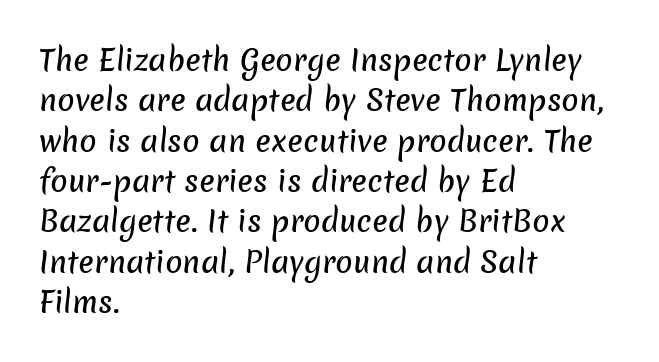
The image shows 29 px sans-serif type; set left-aligned, normal line spacing (1.39x), normal letter spacing, not underlined; low stroke contrast and a medium x-height.
